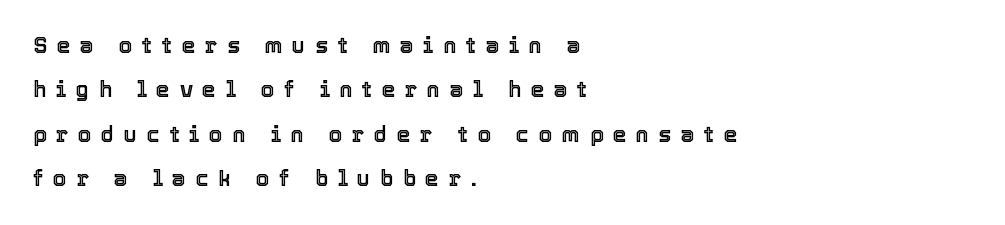
The image shows 22 px text type, upright; set left-aligned, loose line spacing (2.02x), unusually wide letter spacing (+0.43 em), not underlined.
